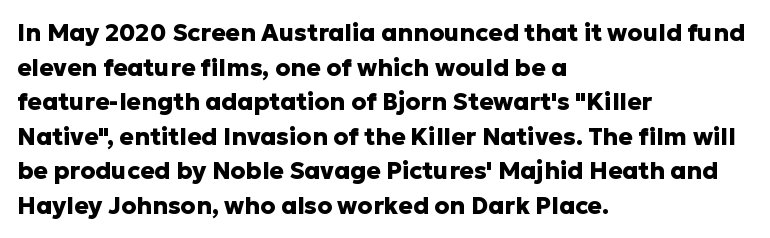
Q: Is the text bold? A: Yes.
Q: Is the text italic (slanted)? A: No, it is upright.
Q: Is the text underlined? A: No.
Q: How is the paragraph aligned? A: Left-aligned.
Q: Is the spacing between letters normal or unusually wide? A: Normal.
Q: Is the spacing between lines tight, normal or loose? A: Normal.
